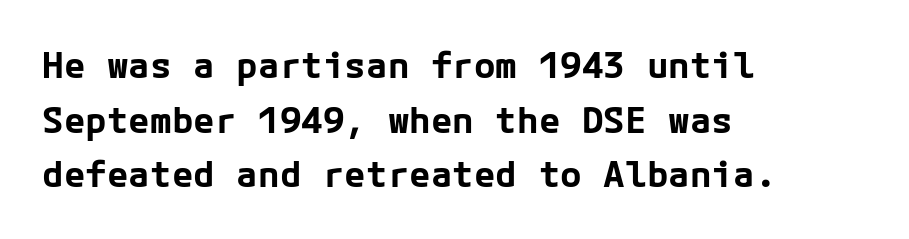
{"serif": "no", "italic": "no", "bold": "yes", "weight": "bold", "width": "normal", "stroke_contrast": "low", "x_height": "medium", "underline": "no", "align": "left", "line_spacing": "normal", "line_spacing_ratio": 1.52, "letter_spacing": "normal", "letter_spacing_em": 0.0, "glyph_px": 36}
